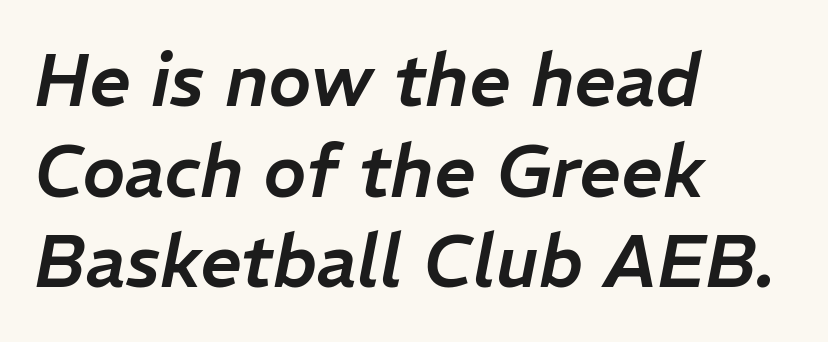
Spacing between characters is what you'd get straight out of the box. Quick note: underline off. Proportional: the letters do not fall into vertical columns. The specimen reads as italic at a glance. Reading down the block, your eye returns to a fixed left position each line.
